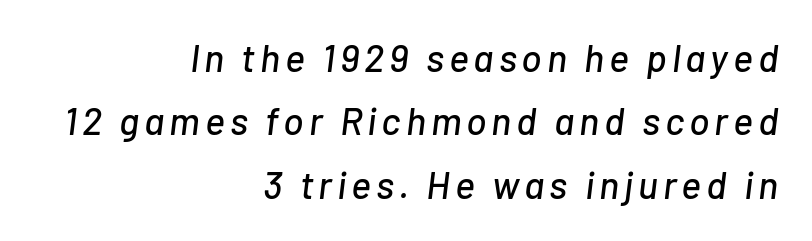
The image shows 38 px text type, italic (leaning right); set right-aligned, normal line spacing (1.67x), not underlined; low stroke contrast and a medium x-height.
